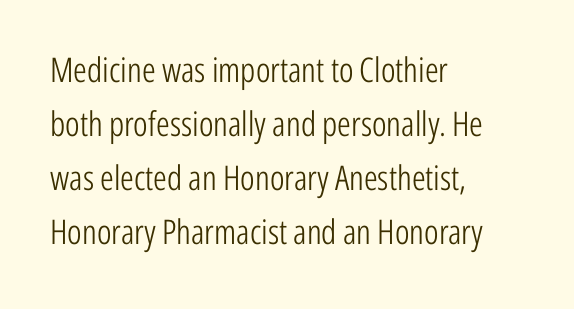
{"serif": "no", "italic": "no", "bold": "no", "weight": "light", "width": "condensed", "stroke_contrast": "low", "x_height": "medium", "monospaced": "no", "underline": "no", "align": "left", "line_spacing": "normal", "line_spacing_ratio": 1.59, "letter_spacing": "normal", "letter_spacing_em": 0.0, "glyph_px": 34}
